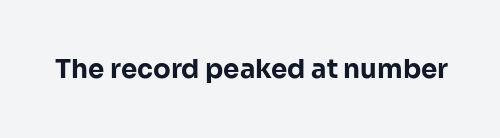
{"italic": "no", "bold": "yes", "underline": "no", "letter_spacing": "normal", "letter_spacing_em": 0.0, "glyph_px": 26}
